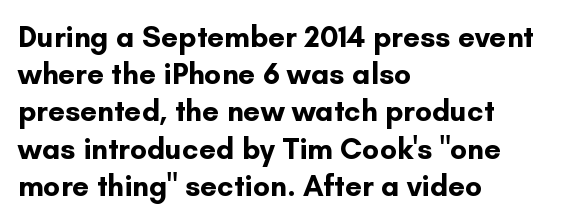
{"serif": "no", "italic": "no", "bold": "yes", "weight": "bold", "width": "normal", "stroke_contrast": "low", "x_height": "small", "monospaced": "no", "underline": "no", "align": "left", "line_spacing_ratio": 1.24, "letter_spacing": "normal", "letter_spacing_em": 0.0, "glyph_px": 30}
